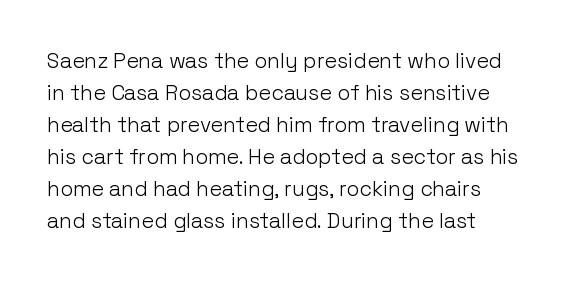
The image shows 21 px text type, upright; set left-aligned, normal line spacing (1.52x), normal letter spacing, not underlined.
